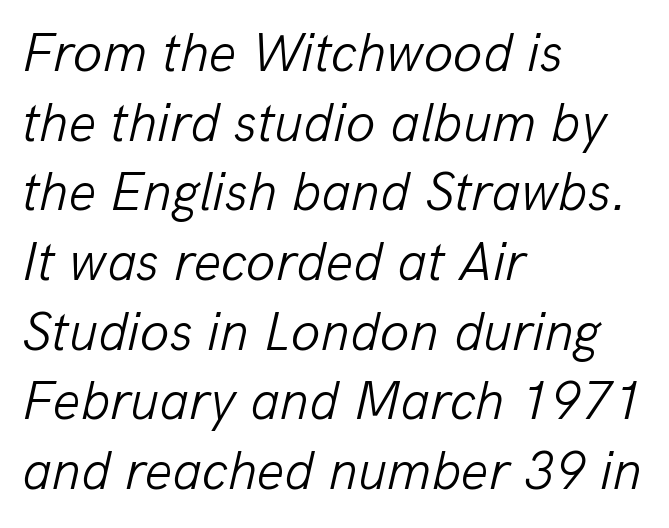
The face used here has a pronounced slope to its letters. Tracking here is standard; glyphs follow each other at the usual distance. Interline gaps are of average width in this sample. Descenders are the only things crossing below the line.
